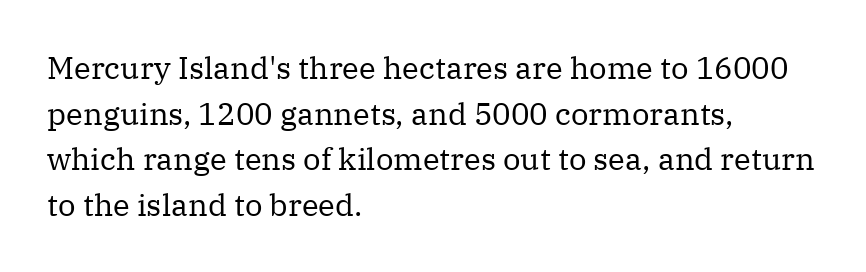
{"serif": "yes", "italic": "no", "bold": "no", "weight": "regular", "width": "normal", "stroke_contrast": "medium", "x_height": "medium", "monospaced": "no", "underline": "no", "align": "left", "line_spacing": "normal", "line_spacing_ratio": 1.47, "letter_spacing": "normal", "letter_spacing_em": 0.0, "glyph_px": 31}
